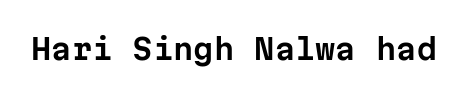
Q: Is the text italic (slanted)? A: No, it is upright.
Q: Is the typeface a serif or a sans-serif typeface? A: Sans-serif.
Q: Is the text underlined? A: No.
Q: Is the spacing between letters normal or unusually wide? A: Normal.
Q: Width (condensed, normal, or wide)? A: Normal.
Q: Stroke contrast? A: Low.
Q: x-height? A: Medium.
Q: Monospaced? A: Yes.
